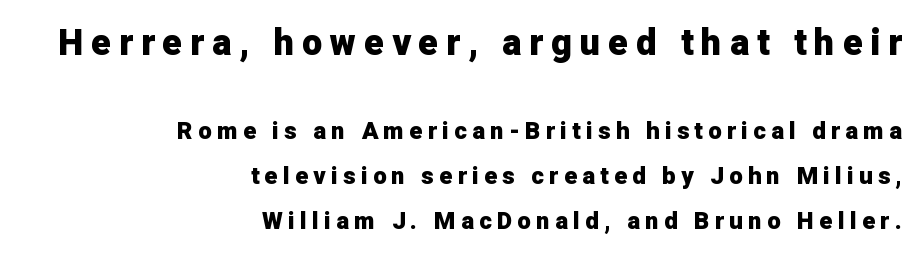
{"serif": "no", "italic": "no", "bold": "yes", "weight": "heavy", "width": "normal", "stroke_contrast": "low", "x_height": "medium", "monospaced": "no", "underline": "no", "align": "right", "line_spacing_ratio": 1.87, "letter_spacing": "wide", "letter_spacing_em": 0.22, "larger_block": "first", "size_ratio": 1.5, "glyph_px": 36}
